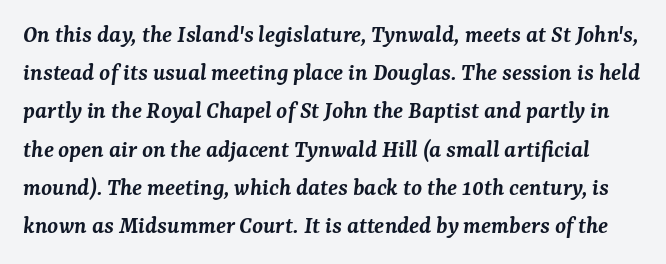
The specimen omits any rule beneath the text block's lines. Vertical spacing — default. Letter spacing: default. This is oblique type, the kind used for emphasis or titles.
